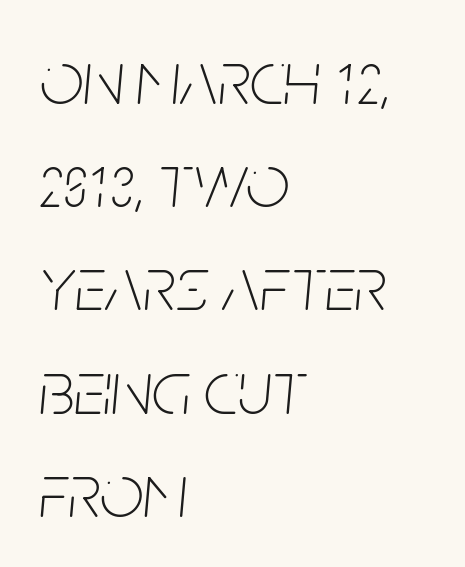
The image shows 77 px thin, condensed type, italic (leaning right); set left-aligned, normal line spacing (1.34x), normal letter spacing, not underlined; low stroke contrast and a large x-height.
